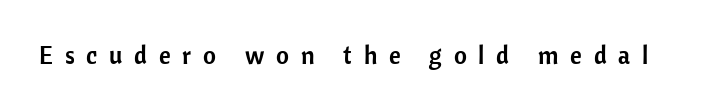
{"italic": "no", "underline": "no", "letter_spacing": "wide", "letter_spacing_em": 0.47, "glyph_px": 25}
